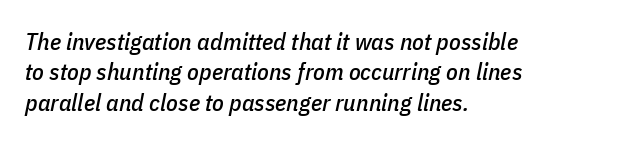
Q: Is the text italic (slanted)? A: Yes, it leans right by about 11 degrees.
Q: Is the text underlined? A: No.
Q: How is the paragraph aligned? A: Left-aligned.
Q: Is the spacing between letters normal or unusually wide? A: Normal.
Q: Is the spacing between lines tight, normal or loose? A: Normal.
